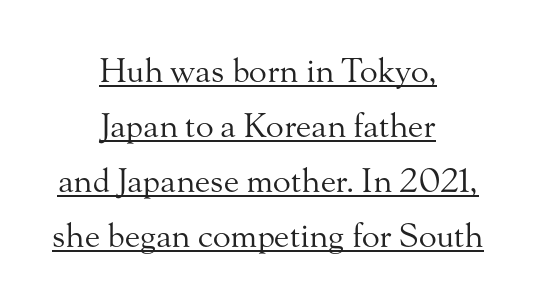
The image shows 33 px regular-weight serif type, upright; set centered, normal line spacing (1.67x), normal letter spacing, underlined; medium stroke contrast and a small x-height.
